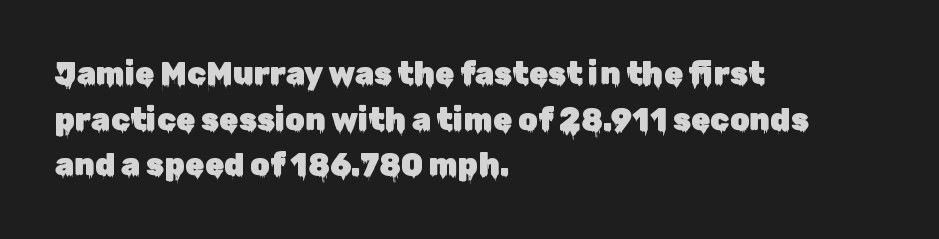
{"serif": "no", "italic": "no", "width": "normal", "stroke_contrast": "low", "x_height": "medium", "monospaced": "no", "underline": "no", "align": "left", "line_spacing": "normal", "line_spacing_ratio": 1.47, "letter_spacing": "normal", "letter_spacing_em": 0.0, "glyph_px": 31}
